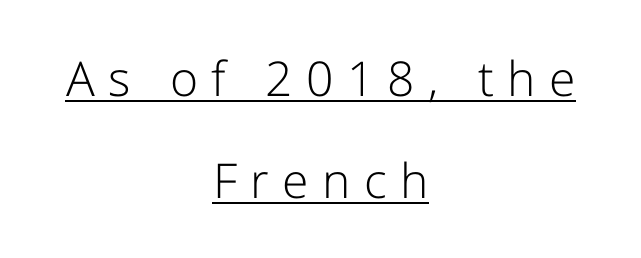
Which margin do the lines hug? Neither — every line sits in the middle. Character widths vary here, with narrow letters taking less room than wide ones. Emphasis is given by a line drawn under the lettering. Inter-character spacing is expanded well beyond the font's built-in metrics.
